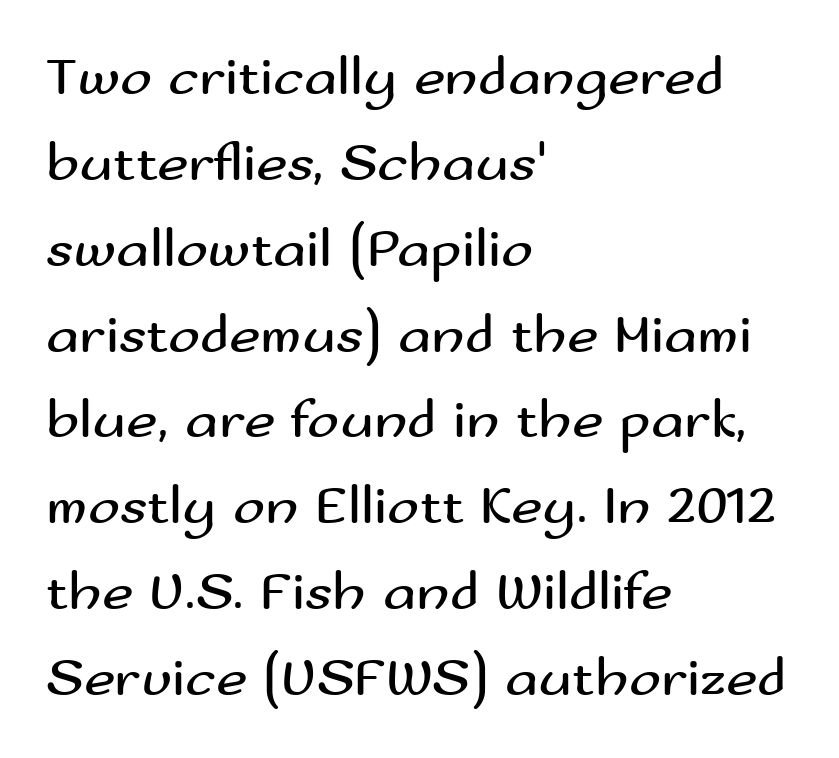
Do the characters align in a grid? No, the font is proportional. Characters remain perfectly vertical along every line. These lines keep a tight, regular rhythm from letter to letter. Stem width sits at or under what a default text font uses.
